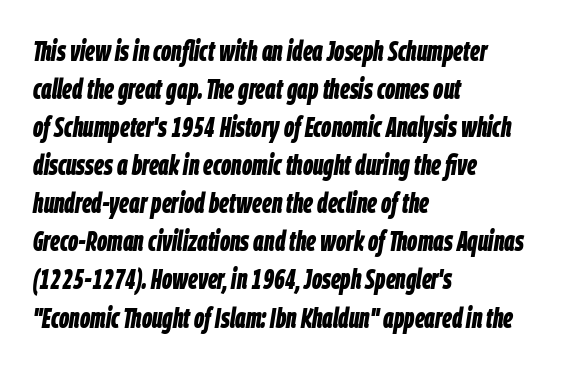
{"italic": "yes", "lean": "right", "slant_degrees": 9, "bold": "yes", "weight": "bold", "width": "condensed", "stroke_contrast": "low", "x_height": "large", "monospaced": "no", "underline": "no", "align": "left", "line_spacing": "normal", "line_spacing_ratio": 1.36, "letter_spacing": "normal", "letter_spacing_em": 0.0, "glyph_px": 28}
